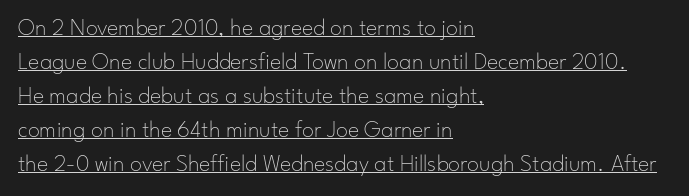
Italic: no, the glyphs are upright roman. The gaps between neighbouring characters are ordinary and unremarkable. Weight: in the light-to-regular range. Leading matches the norm, producing a regular column. Caption: multi-line text, flush left, ragged right. Glance below the letters and you will spot a drawn line.
